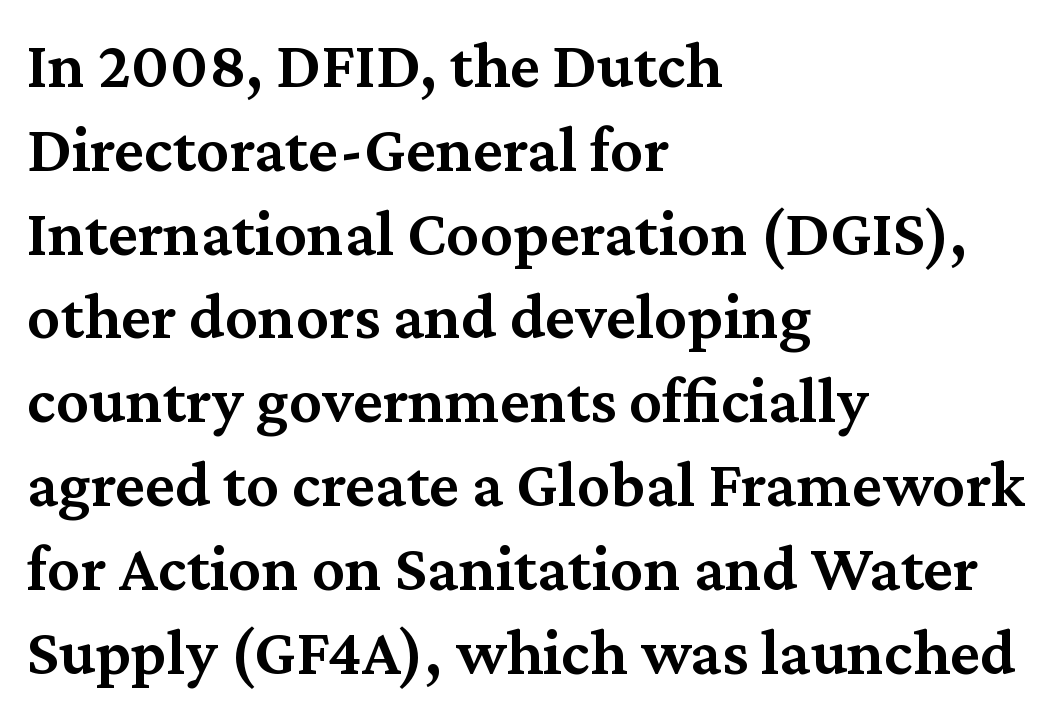
{"serif": "yes", "italic": "no", "bold": "semi", "weight": "semibold", "width": "normal", "stroke_contrast": "medium", "x_height": "medium", "monospaced": "no", "underline": "no", "align": "left", "line_spacing": "normal", "line_spacing_ratio": 1.27, "letter_spacing": "normal", "letter_spacing_em": 0.0, "glyph_px": 66}
